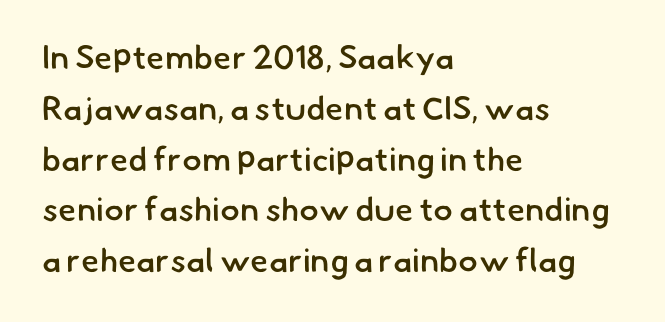
Does the leading feel generous? No, just average. No extra tracking has been applied to these lines. In CSS terms this would be text-align: left. Note the varied advance widths — an 'i' is clearly narrower than an 'm'. Unmarked baselines from the first word to the last. The face used here is a semibold: visibly heavier than regular, lighter than bold.
